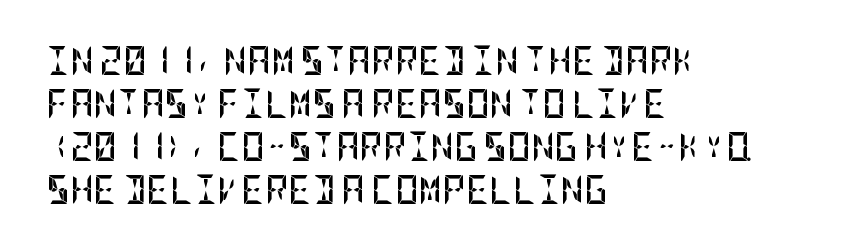
{"serif": "no", "italic": "no", "bold": "yes", "weight": "semibold", "width": "condensed", "stroke_contrast": "low", "x_height": "large", "underline": "no", "align": "left", "line_spacing": "normal", "line_spacing_ratio": 1.48, "letter_spacing": "normal", "letter_spacing_em": 0.0, "glyph_px": 29}
